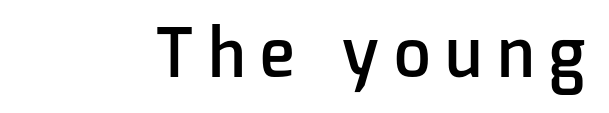
The tracking reads as deliberately expanded to a designer's eye. Words float on clear page, feet unadorned. Think of a printed novel: that variable character pitch is what you see here. The letters stand upright; this is a roman face.
